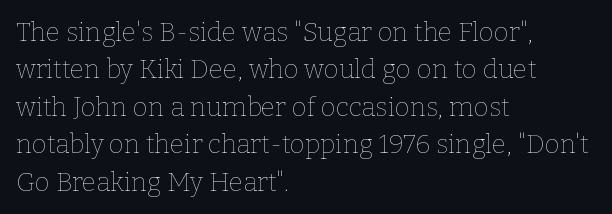
Q: Is the text bold? A: No.
Q: Is the text italic (slanted)? A: No, it is upright.
Q: Is the text underlined? A: No.
Q: How is the paragraph aligned? A: Left-aligned.
Q: Is the spacing between letters normal or unusually wide? A: Normal.
Q: Is the spacing between lines tight, normal or loose? A: Normal.
